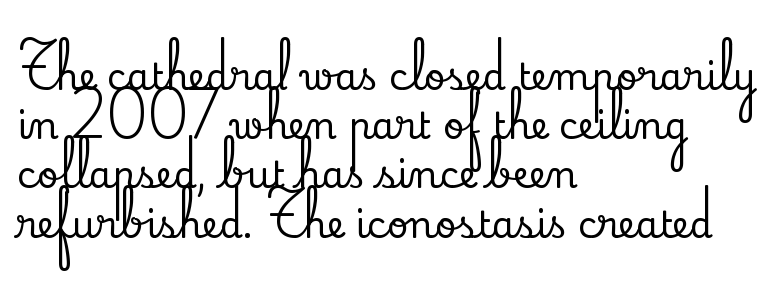
A typesetter would call this zero additional tracking. Is this a sans? No — the strokes have serifs. The rendering uses natural spacing where letterforms have individual widths. Which margin do the lines hug? The left one — the right edge is uneven.
